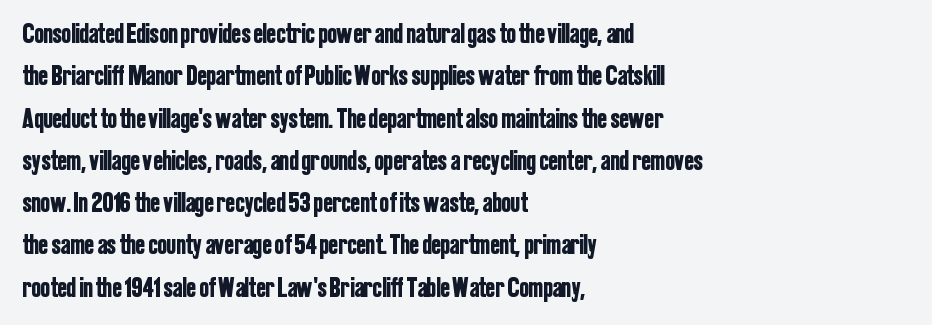
The image shows 28 px condensed sans-serif type, upright; set left-aligned, normal line spacing (1.51x), normal letter spacing, not underlined; low stroke contrast and a medium x-height.
